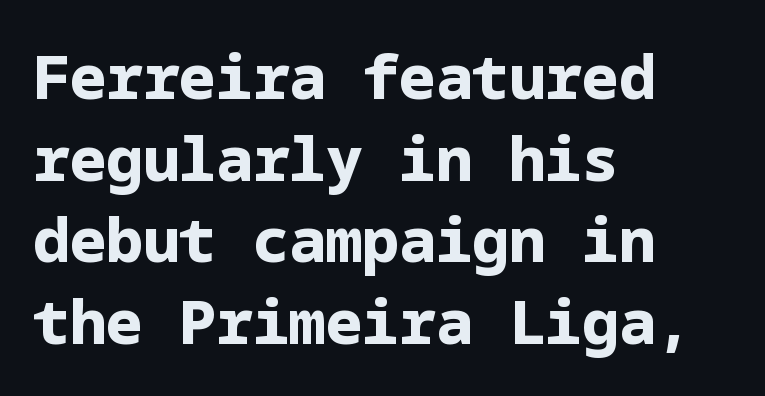
Weight check: bold — yes, fully. When letters stand straight like this, we call the style roman or upright. Line beginnings align vertically; line endings do not. Rows of type keep a routine distance in the vertical direction. The space beneath each line is pristine and unruled.
